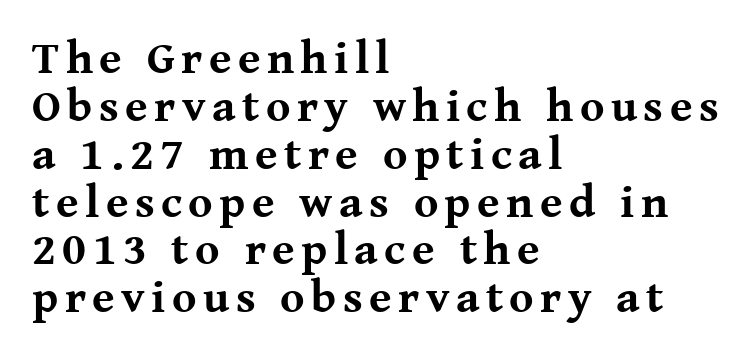
The image shows 46 px bold serif type, upright; set left-aligned, tight line spacing (1.04x), not underlined; medium stroke contrast and a medium x-height.
